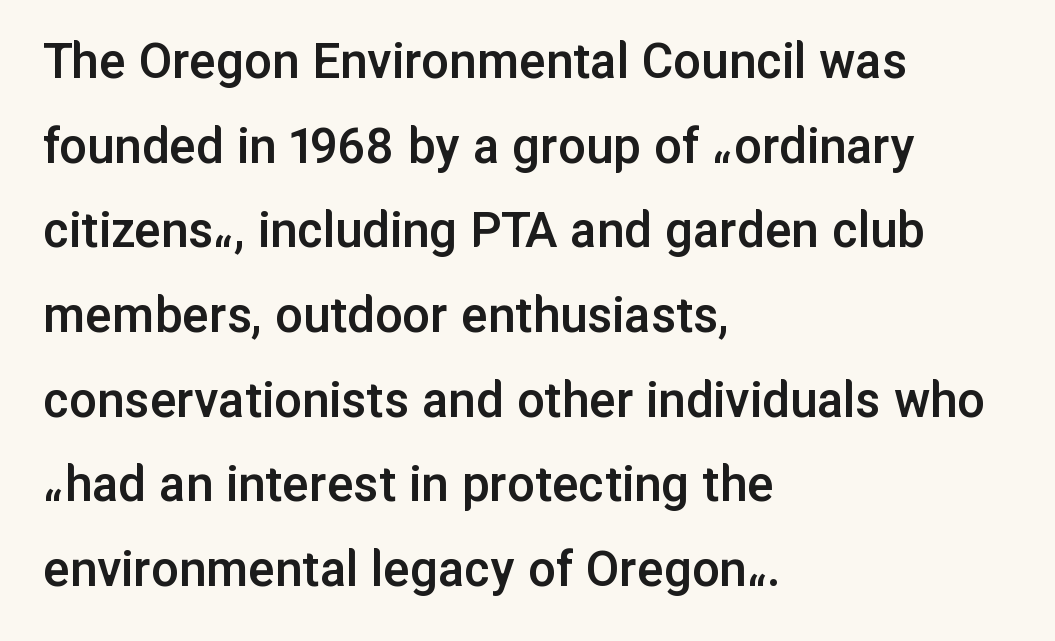
{"serif": "no", "italic": "no", "bold": "semi", "weight": "semibold", "width": "normal", "stroke_contrast": "low", "x_height": "medium", "monospaced": "no", "underline": "no", "align": "left", "line_spacing": "normal", "line_spacing_ratio": 1.54, "letter_spacing": "normal", "letter_spacing_em": 0.0, "glyph_px": 55}
